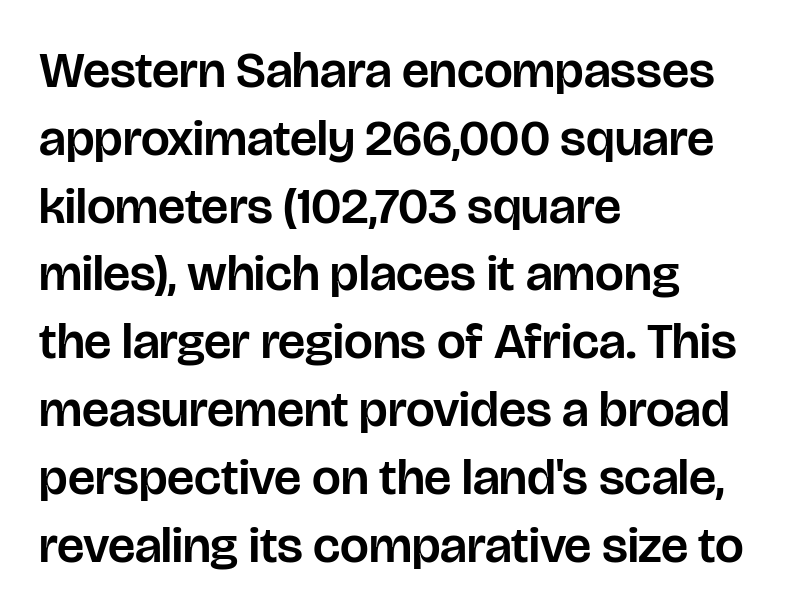
The image shows 51 px sans-serif type, upright; set left-aligned, normal line spacing (1.33x), normal letter spacing, not underlined; low stroke contrast and a large x-height.
